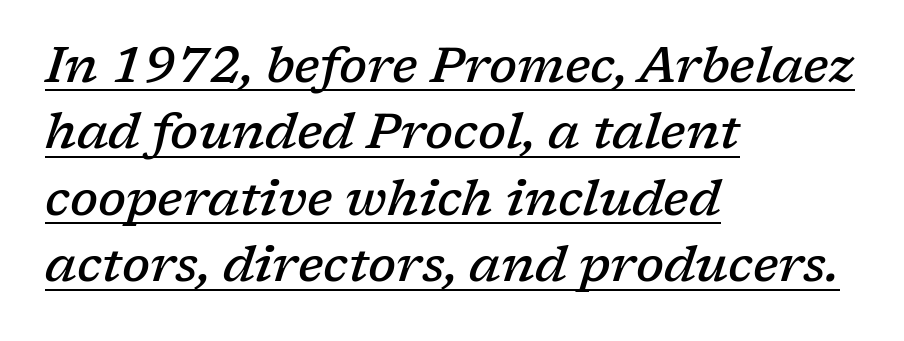
The image shows 50 px semibold serif type, italic (leaning right); set left-aligned, normal line spacing (1.33x), normal letter spacing, underlined; low stroke contrast and a medium x-height.
